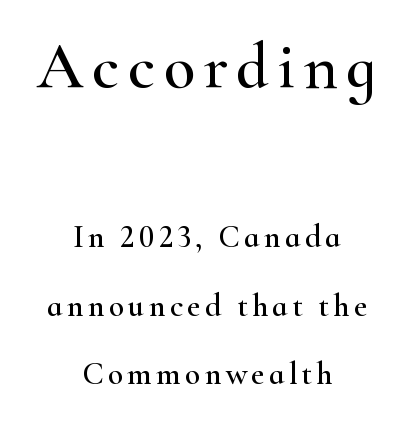
Larger block? The one above; the one below is distinctly smaller. Each letter keeps its own natural width here, so spacing adapts to shape. Old-style or modern, the face here clearly has serifs. Layout note: lines centered. The lettering holds an erect, upright posture throughout. What's the leading like? Stretched, with rows far apart.
